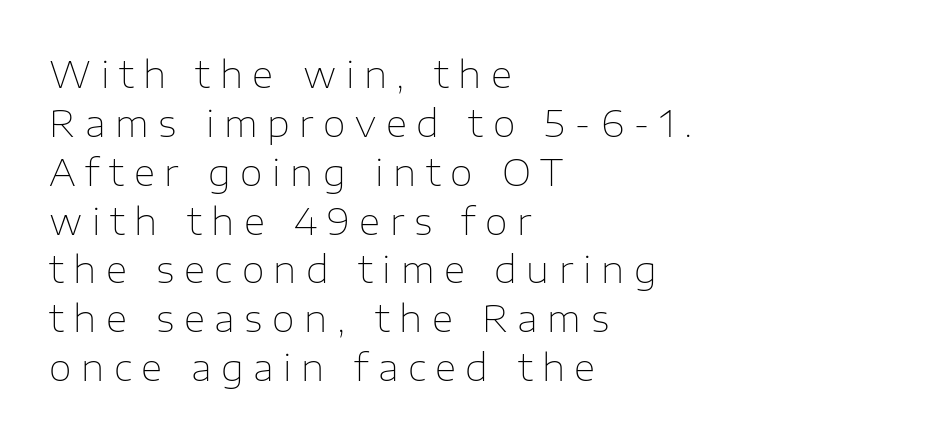
The type family on display is of the sans-serif kind. Left-aligned paragraph, ragged on the right. Rendered with straight, roman letterforms. Proportional: the letters do not fall into vertical columns. Plain, unruled lines of type.
